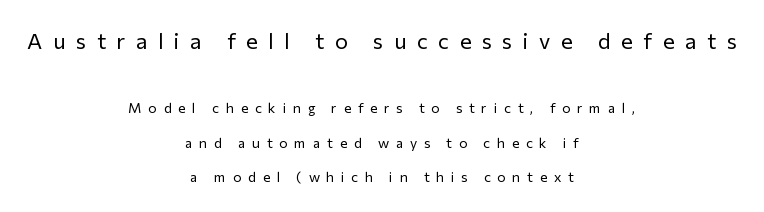
Weight: in the light-to-regular range. The first block has been scaled up relative to the second. The passage is arranged like a title page — every line centered. In terms of letterspacing, this is a distinctly airy, spread setting. The vertical gap from one line to the next is large.
